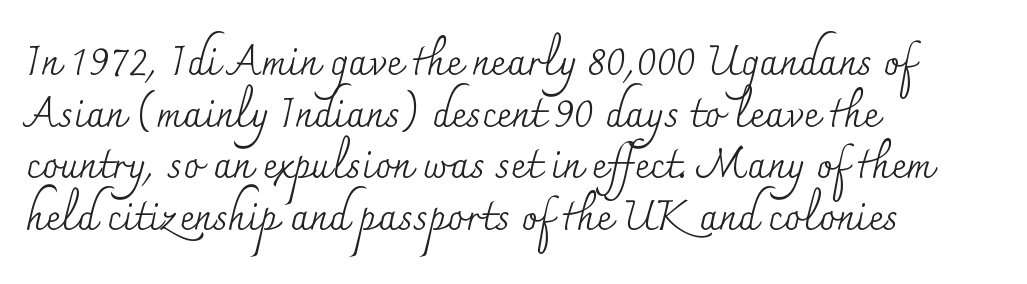
The image shows 41 px regular-weight serif type; set left-aligned, normal line spacing (1.26x), normal letter spacing, not underlined; medium stroke contrast and a small x-height.
